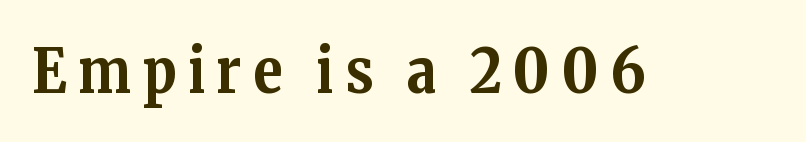
{"serif": "yes", "italic": "no", "bold": "yes", "weight": "bold", "width": "normal", "stroke_contrast": "medium", "x_height": "medium", "monospaced": "no", "underline": "no", "glyph_px": 61}
